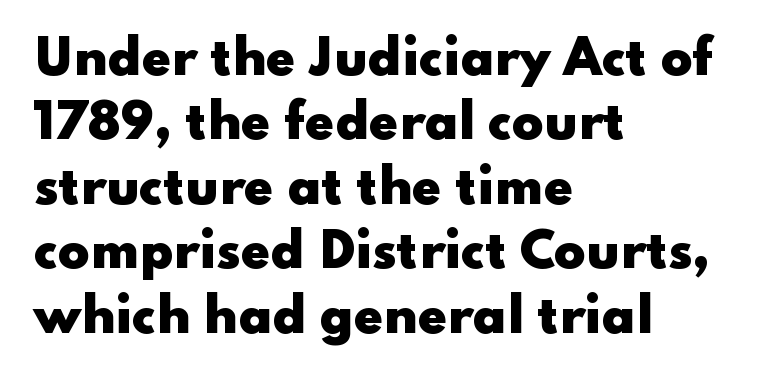
The image shows 47 px heavy, wide sans-serif type, upright; set left-aligned, normal line spacing (1.37x), normal letter spacing, not underlined; low stroke contrast and a small x-height.
